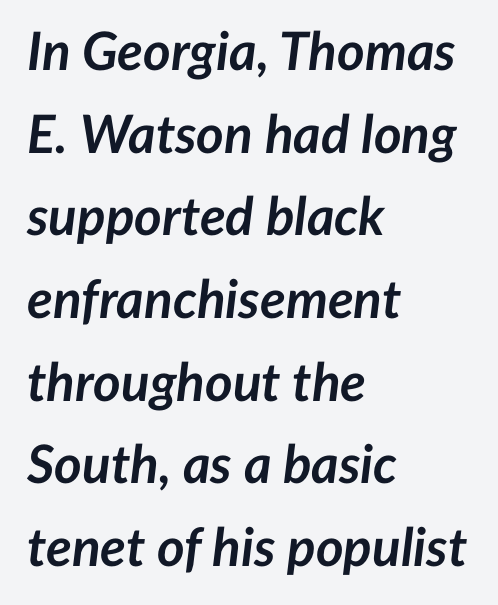
How heavy is the stroke? Heavy — this is a bold. The letters advance in unequal steps, a hallmark of proportional type. The face used here is rendered with its standard letterfit. Visually the block forms a straight wall on the left and a jagged coastline on the right. Only glyphs here, with clear space below each row. Does the leading feel generous? No, just average.
